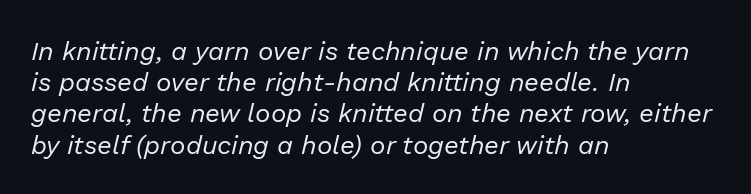
Q: Is the text bold? A: No.
Q: Is the text italic (slanted)? A: Yes, it leans right by about 13 degrees.
Q: Is the text underlined? A: No.
Q: How is the paragraph aligned? A: Left-aligned.
Q: Is the spacing between letters normal or unusually wide? A: Normal.
